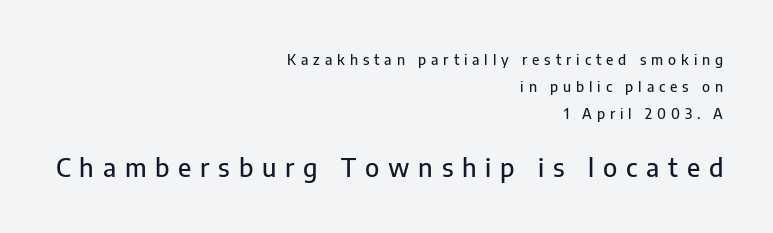
The image shows 25 px text type, upright; set right-aligned, loose line spacing (1.92x), unusually wide letter spacing (+0.35 em), not underlined; the second (bottom) block is 1.79x larger.
